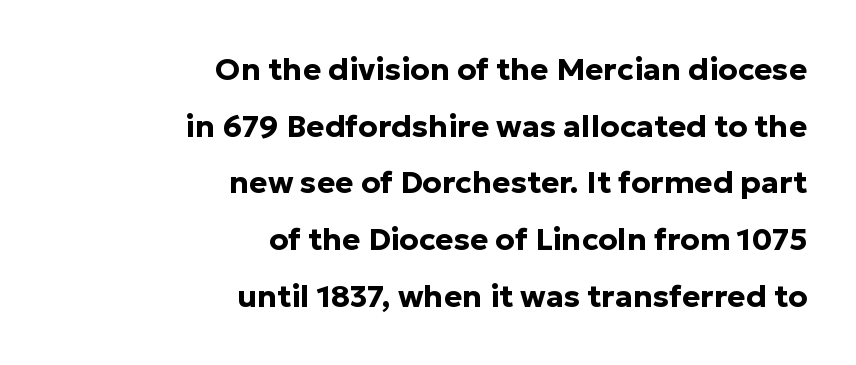
Q: Is the text bold? A: Yes.
Q: Is the text italic (slanted)? A: No, it is upright.
Q: Is the typeface a serif or a sans-serif typeface? A: Sans-serif.
Q: Is the text underlined? A: No.
Q: How is the paragraph aligned? A: Right-aligned.
Q: Is the spacing between letters normal or unusually wide? A: Normal.
Q: Width (condensed, normal, or wide)? A: Normal.
Q: Stroke contrast? A: Low.
Q: x-height? A: Medium.
Q: Monospaced? A: No.
